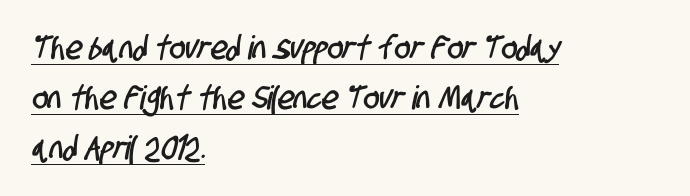
Q: Is the typeface a serif or a sans-serif typeface? A: Sans-serif.
Q: Is the text underlined? A: Yes.
Q: How is the paragraph aligned? A: Left-aligned.
Q: Is the spacing between letters normal or unusually wide? A: Normal.
Q: Is the spacing between lines tight, normal or loose? A: Normal.
Q: Width (condensed, normal, or wide)? A: Condensed.
Q: Stroke contrast? A: Low.
Q: x-height? A: Large.
Q: Monospaced? A: No.
